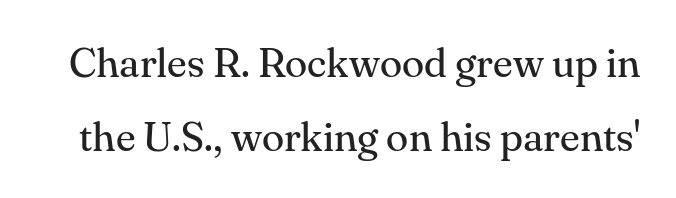
{"serif": "yes", "italic": "no", "bold": "no", "weight": "regular", "width": "normal", "stroke_contrast": "medium", "x_height": "small", "monospaced": "no", "underline": "no", "line_spacing_ratio": 1.8, "letter_spacing": "normal", "letter_spacing_em": 0.0, "glyph_px": 41}
